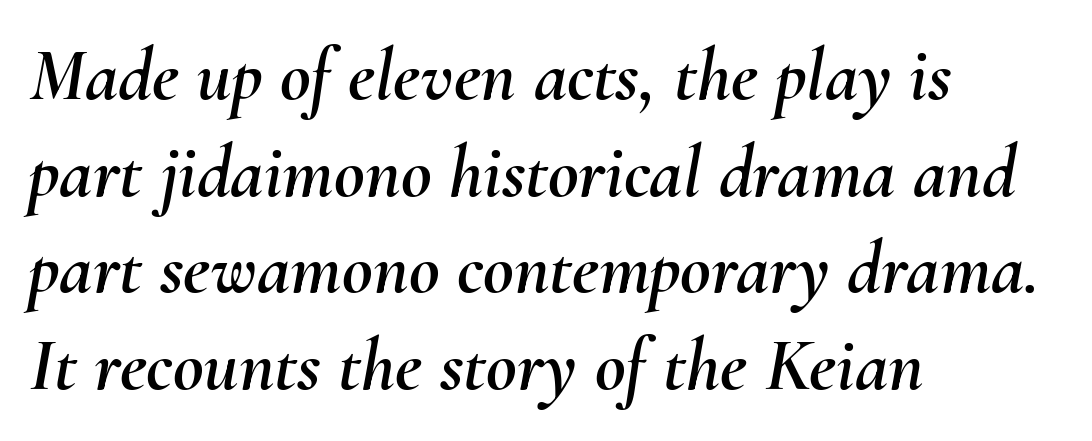
Q: Is the text italic (slanted)? A: Yes, it leans right by about 10 degrees.
Q: Is the text underlined? A: No.
Q: How is the paragraph aligned? A: Left-aligned.
Q: Is the spacing between letters normal or unusually wide? A: Normal.
Q: Is the spacing between lines tight, normal or loose? A: Normal.
Q: Width (condensed, normal, or wide)? A: Normal.
Q: Stroke contrast? A: Medium.
Q: x-height? A: Small.
Q: Monospaced? A: No.
